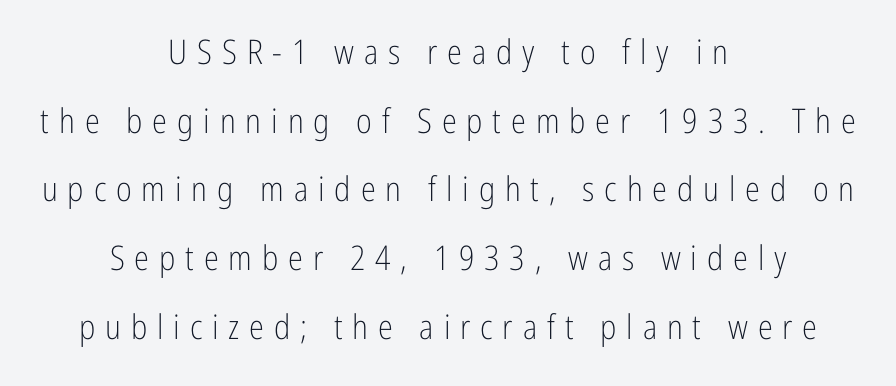
{"serif": "no", "italic": "no", "bold": "no", "weight": "light", "width": "condensed", "stroke_contrast": "low", "x_height": "medium", "monospaced": "no", "underline": "no", "align": "center", "line_spacing": "loose", "line_spacing_ratio": 2.02, "letter_spacing": "wide", "letter_spacing_em": 0.29, "glyph_px": 34}
